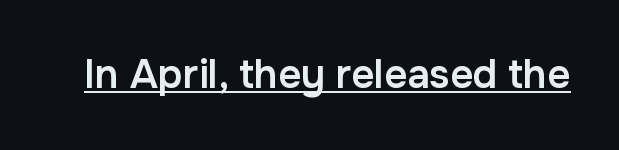
{"serif": "no", "italic": "no", "bold": "semi", "weight": "semibold", "width": "normal", "stroke_contrast": "low", "x_height": "medium", "monospaced": "no", "underline": "yes", "letter_spacing": "normal", "letter_spacing_em": 0.0, "glyph_px": 40}
